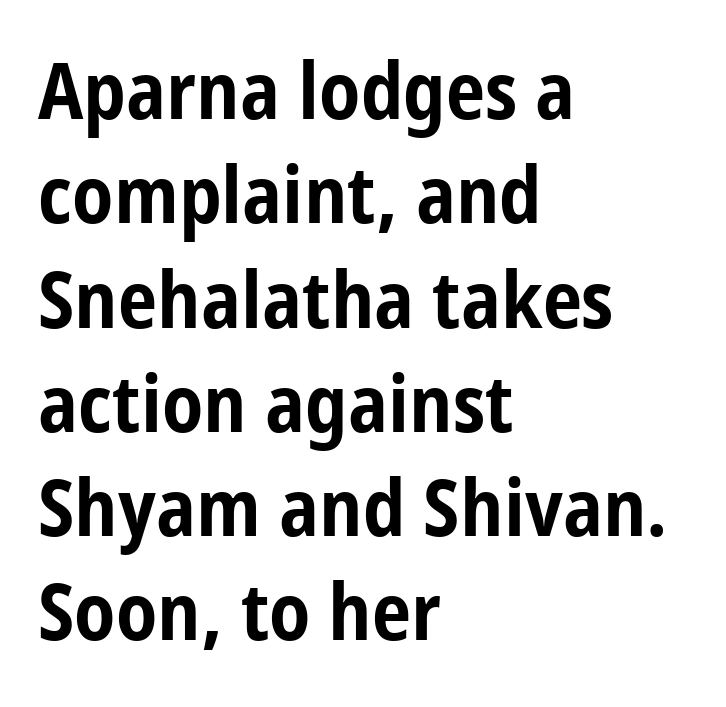
{"serif": "no", "italic": "no", "bold": "yes", "weight": "bold", "width": "condensed", "stroke_contrast": "low", "x_height": "medium", "monospaced": "no", "underline": "no", "align": "left", "line_spacing": "normal", "line_spacing_ratio": 1.32, "letter_spacing": "normal", "letter_spacing_em": 0.0, "glyph_px": 79}
